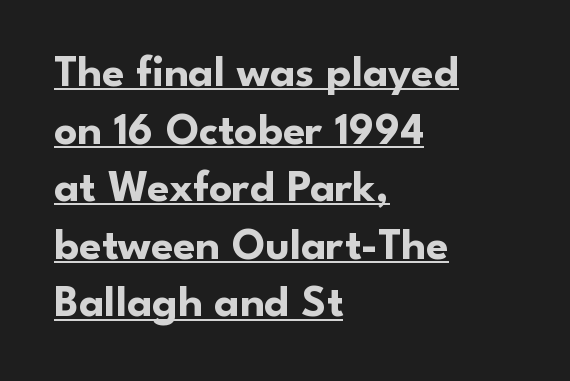
Q: Is the text bold? A: Yes.
Q: Is the text italic (slanted)? A: No, it is upright.
Q: Is the typeface a serif or a sans-serif typeface? A: Sans-serif.
Q: Is the text underlined? A: Yes.
Q: How is the paragraph aligned? A: Left-aligned.
Q: Is the spacing between letters normal or unusually wide? A: Normal.
Q: Is the spacing between lines tight, normal or loose? A: Normal.
Q: Width (condensed, normal, or wide)? A: Normal.
Q: Stroke contrast? A: Low.
Q: x-height? A: Small.
Q: Monospaced? A: No.
